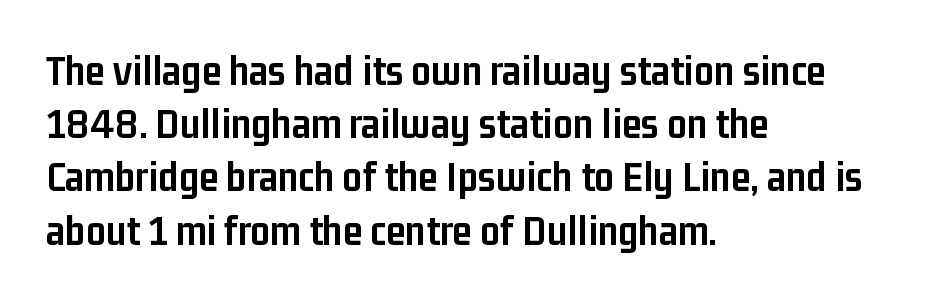
The image shows 44 px semibold, condensed sans-serif type, upright; set left-aligned, line spacing 1.21x, normal letter spacing, not underlined; low stroke contrast and a medium x-height.
